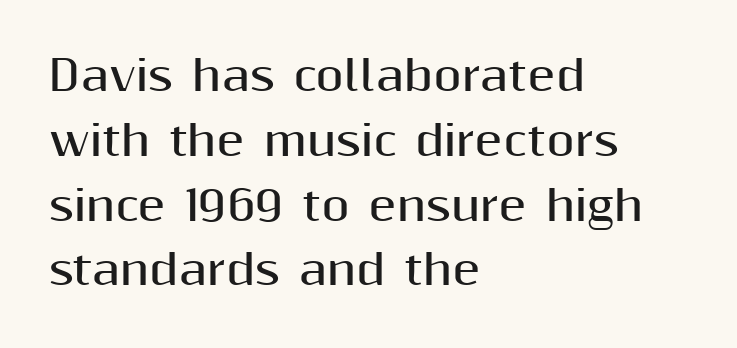
The ragged edge is on the right, which tells us the setting is flush left. Check the space under the baseline: it is left empty. Spacing verdict: proportional, widths tailored to each character. Summary of vertical rhythm: regular, with standard interline spacing. These lines were composed using upright roman letters. What weight is shown? A full bold with thick strokes.
